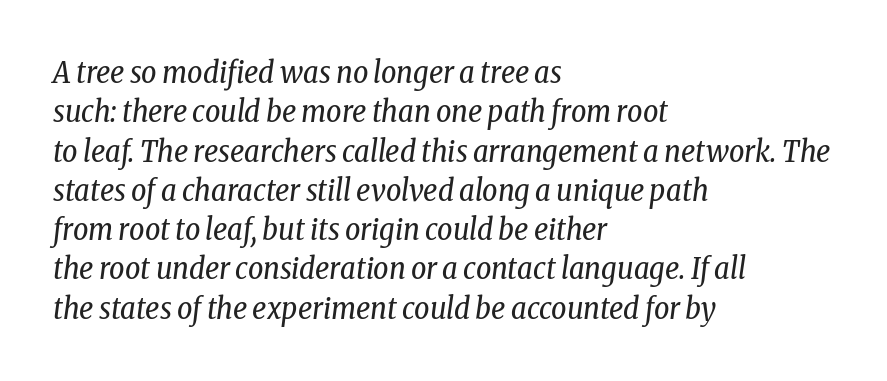
Q: Is the text bold? A: No.
Q: Is the text italic (slanted)? A: Yes, it leans right by about 8 degrees.
Q: Is the typeface a serif or a sans-serif typeface? A: Serif.
Q: Is the text underlined? A: No.
Q: How is the paragraph aligned? A: Left-aligned.
Q: Is the spacing between letters normal or unusually wide? A: Normal.
Q: Is the spacing between lines tight, normal or loose? A: Normal.
Q: Width (condensed, normal, or wide)? A: Condensed.
Q: Stroke contrast? A: Low.
Q: x-height? A: Medium.
Q: Monospaced? A: No.
